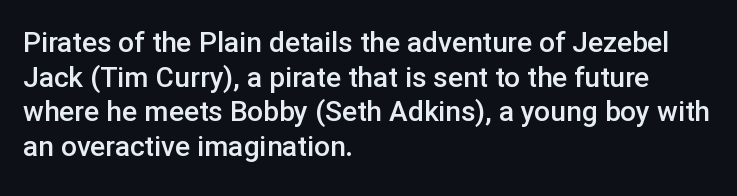
{"serif": "no", "italic": "no", "bold": "semi", "weight": "semibold", "width": "normal", "stroke_contrast": "low", "x_height": "medium", "monospaced": "no", "underline": "no", "align": "left", "line_spacing_ratio": 1.24, "letter_spacing": "normal", "letter_spacing_em": 0.0, "glyph_px": 28}
